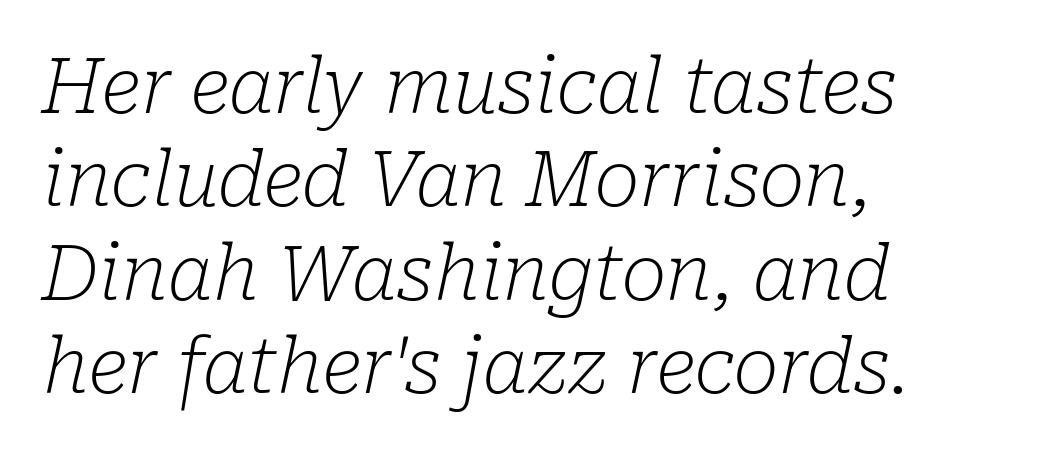
Q: Is the text bold? A: No.
Q: Is the text italic (slanted)? A: Yes, it leans right by about 10 degrees.
Q: Is the typeface a serif or a sans-serif typeface? A: Serif.
Q: Is the text underlined? A: No.
Q: How is the paragraph aligned? A: Left-aligned.
Q: Is the spacing between letters normal or unusually wide? A: Normal.
Q: Width (condensed, normal, or wide)? A: Normal.
Q: Stroke contrast? A: Low.
Q: x-height? A: Medium.
Q: Monospaced? A: No.
